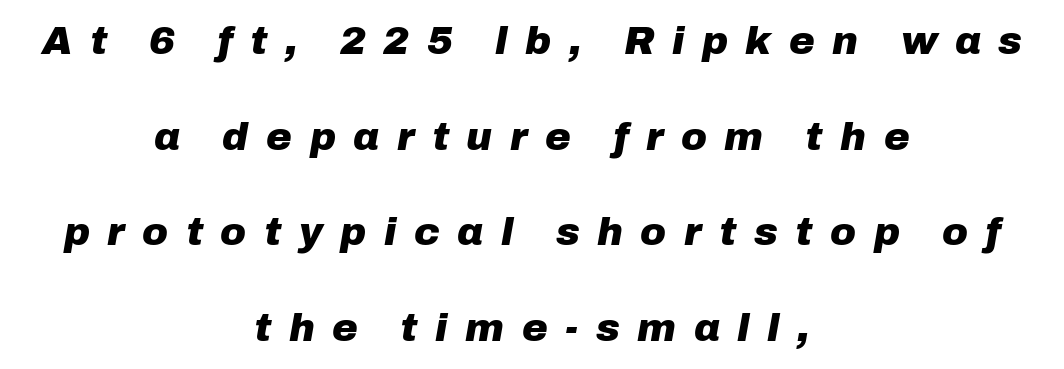
The image shows 39 px heavy type, italic (leaning right); set centered, loose line spacing (2.45x), unusually wide letter spacing (+0.45 em), not underlined; low stroke contrast and a medium x-height.
